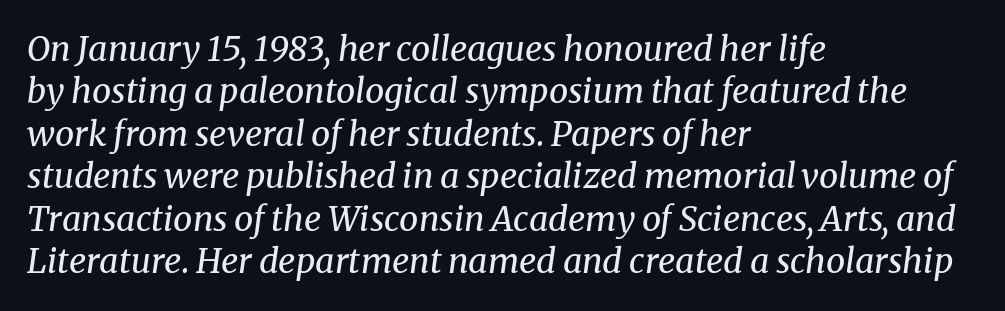
The image shows 34 px regular-weight serif type, italic (leaning right); set left-aligned, normal line spacing (1.25x), normal letter spacing, not underlined; medium stroke contrast and a medium x-height.
